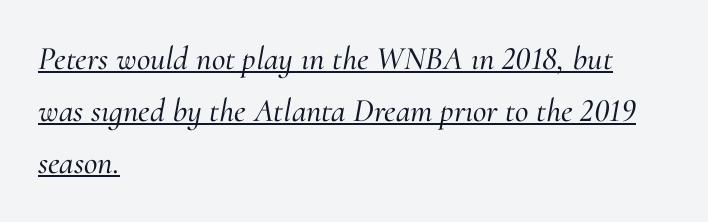
The image shows 33 px serif type, italic (leaning right); set left-aligned, normal line spacing (1.58x), normal letter spacing, underlined; medium stroke contrast and a small x-height.
